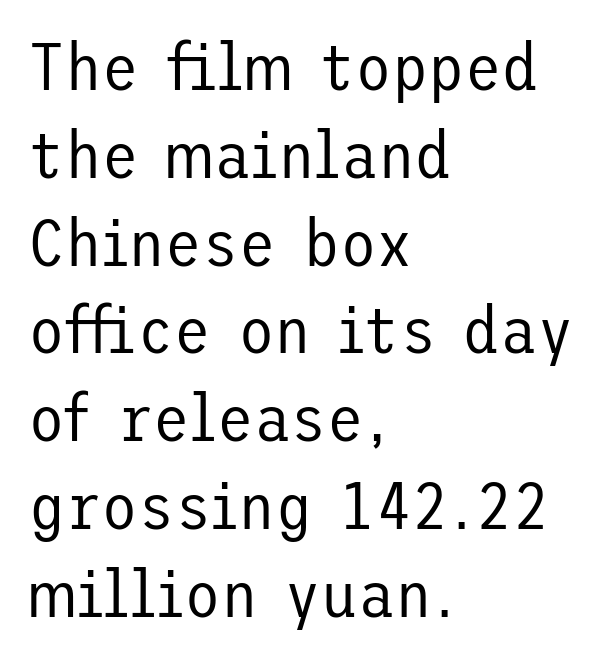
The image shows 67 px regular-weight sans-serif type, upright; set left-aligned, normal line spacing (1.31x), normal letter spacing, not underlined; low stroke contrast and a medium x-height.
